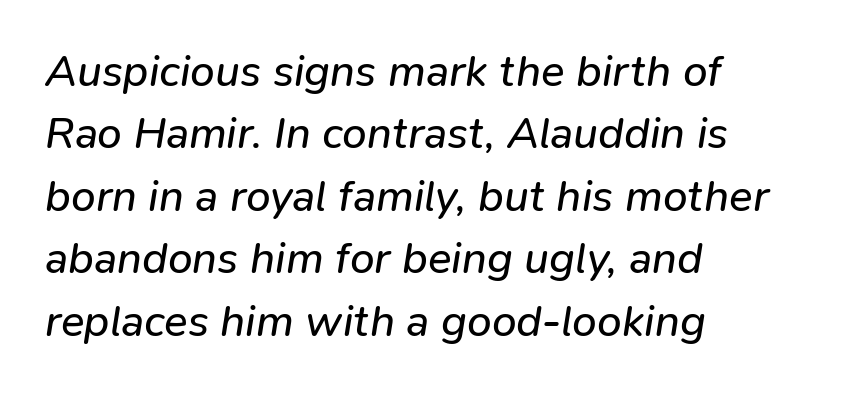
Q: Is the text bold? A: No.
Q: Is the text italic (slanted)? A: Yes, it leans right by about 9 degrees.
Q: Is the text underlined? A: No.
Q: How is the paragraph aligned? A: Left-aligned.
Q: Is the spacing between letters normal or unusually wide? A: Normal.
Q: Is the spacing between lines tight, normal or loose? A: Normal.
Q: Width (condensed, normal, or wide)? A: Normal.
Q: Stroke contrast? A: Low.
Q: x-height? A: Medium.
Q: Monospaced? A: No.
